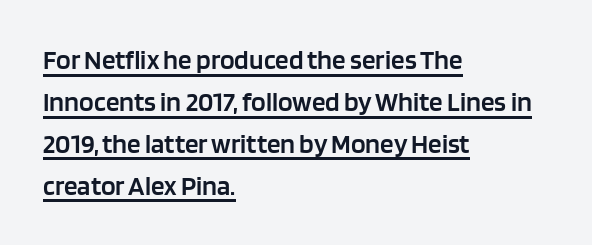
{"italic": "no", "bold": "semi", "underline": "yes", "align": "left", "line_spacing": "normal", "line_spacing_ratio": 1.55, "letter_spacing": "normal", "letter_spacing_em": 0.0, "glyph_px": 27}
